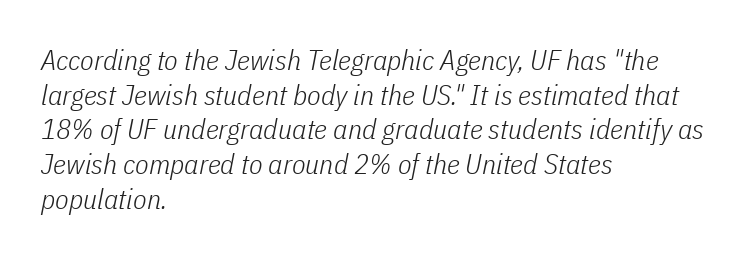
The image shows 28 px light, condensed type, italic (leaning right); set left-aligned, line spacing 1.24x, normal letter spacing, not underlined; low stroke contrast and a medium x-height.
